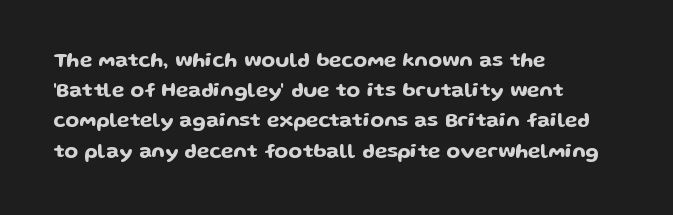
{"italic": "no", "underline": "no", "align": "left", "line_spacing": "normal", "line_spacing_ratio": 1.51, "letter_spacing": "normal", "letter_spacing_em": 0.0, "glyph_px": 20}
